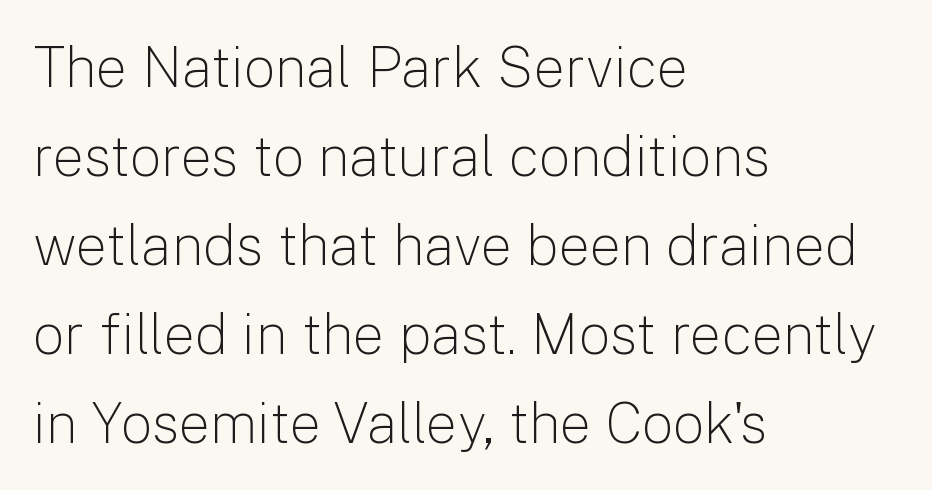
The image shows 56 px light sans-serif type, upright; set left-aligned, normal line spacing (1.59x), normal letter spacing, not underlined; low stroke contrast and a medium x-height.
